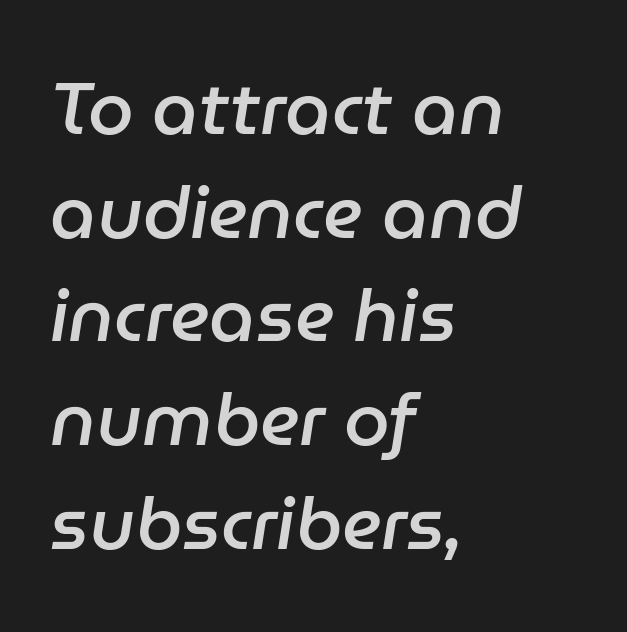
{"italic": "yes", "lean": "right", "slant_degrees": 9, "bold": "semi", "weight": "semibold", "width": "normal", "stroke_contrast": "low", "x_height": "medium", "monospaced": "no", "underline": "no", "align": "left", "line_spacing": "normal", "line_spacing_ratio": 1.42, "letter_spacing": "normal", "letter_spacing_em": 0.0, "glyph_px": 73}
